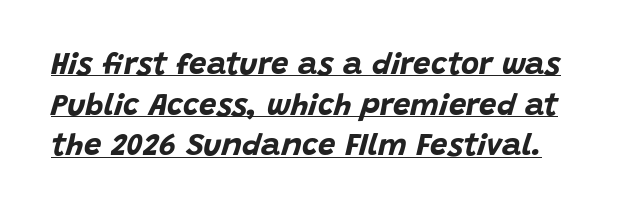
Q: Is the text bold? A: Yes.
Q: Is the text italic (slanted)? A: Yes, it leans right by about 15 degrees.
Q: Is the text underlined? A: Yes.
Q: Is the spacing between letters normal or unusually wide? A: Normal.
Q: Is the spacing between lines tight, normal or loose? A: Normal.
Q: Width (condensed, normal, or wide)? A: Normal.
Q: Stroke contrast? A: Low.
Q: x-height? A: Large.
Q: Monospaced? A: No.
